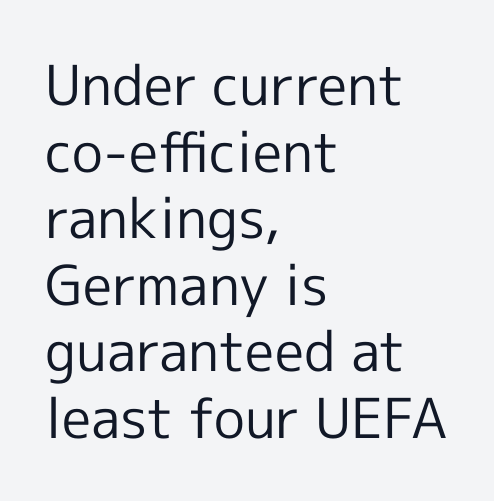
{"serif": "no", "italic": "no", "bold": "no", "weight": "regular", "width": "normal", "x_height": "medium", "monospaced": "no", "underline": "no", "align": "left", "line_spacing_ratio": 1.21, "letter_spacing": "normal", "letter_spacing_em": 0.0, "glyph_px": 55}
